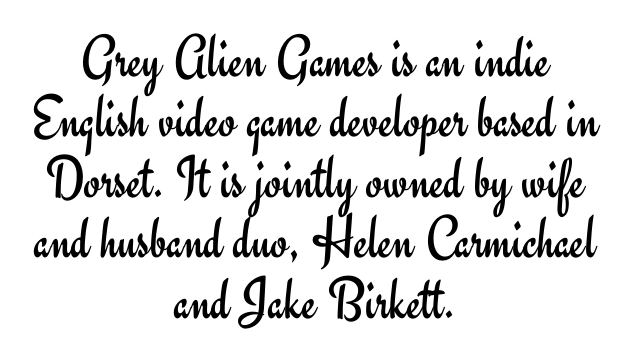
Q: Is the text bold? A: No.
Q: Is the text italic (slanted)? A: Yes.
Q: Is the typeface a serif or a sans-serif typeface? A: Sans-serif.
Q: Is the text underlined? A: No.
Q: How is the paragraph aligned? A: Centered.
Q: Is the spacing between letters normal or unusually wide? A: Normal.
Q: Is the spacing between lines tight, normal or loose? A: Tight.
Q: Width (condensed, normal, or wide)? A: Normal.
Q: Stroke contrast? A: Low.
Q: x-height? A: Small.
Q: Monospaced? A: No.
